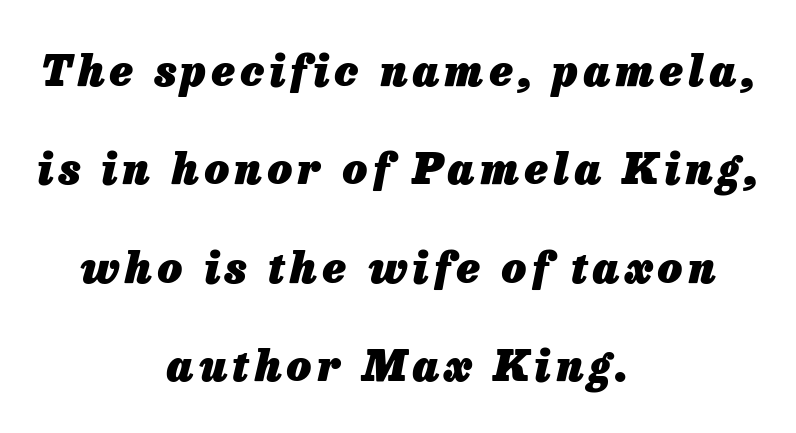
The image shows 43 px heavy type, italic (leaning right); set centered, loose line spacing (2.29x), not underlined; low stroke contrast and a medium x-height.
